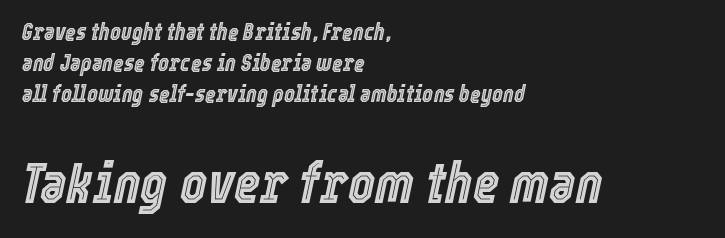
Q: Is the text italic (slanted)? A: Yes, it leans right by about 12 degrees.
Q: Is the text underlined? A: No.
Q: How is the paragraph aligned? A: Left-aligned.
Q: Is the spacing between letters normal or unusually wide? A: Normal.
Q: Is the spacing between lines tight, normal or loose? A: Normal.
Q: Which block of text is set in a larger size, the first (top) or the second (bottom)? A: The second (bottom) one.
Q: Width (condensed, normal, or wide)? A: Condensed.
Q: x-height? A: Medium.
Q: Monospaced? A: No.
